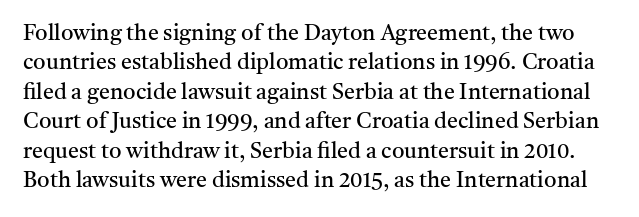
{"italic": "no", "bold": "no", "underline": "no", "line_spacing": "normal", "line_spacing_ratio": 1.34, "letter_spacing": "normal", "letter_spacing_em": 0.0, "glyph_px": 22}
